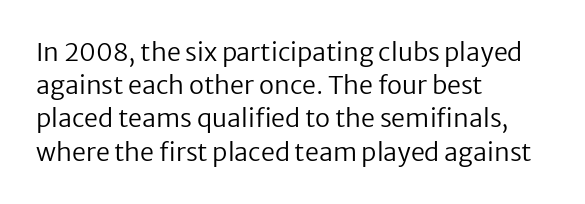
Q: Is the text bold? A: No.
Q: Is the text italic (slanted)? A: No, it is upright.
Q: Is the text underlined? A: No.
Q: How is the paragraph aligned? A: Left-aligned.
Q: Is the spacing between letters normal or unusually wide? A: Normal.
Q: Is the spacing between lines tight, normal or loose? A: Normal.
